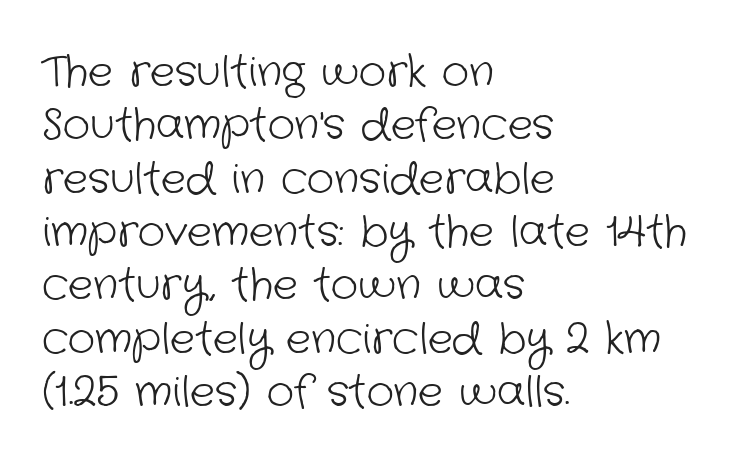
The designer went with a sans here, leaving each stem footless. In terms of leading, this rendering sits right in the middle. The typeface has the unassuming heft of standard copy or less. Do the characters align in a grid? No, the font is proportional.
